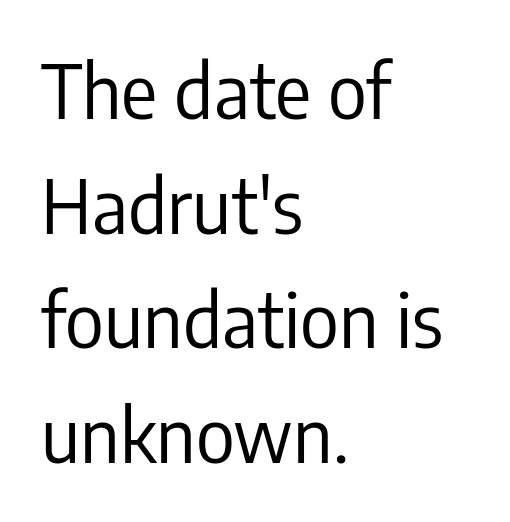
The image shows 75 px regular-weight, condensed sans-serif type, upright; set left-aligned, normal line spacing (1.53x), normal letter spacing, not underlined; low stroke contrast and a medium x-height.
